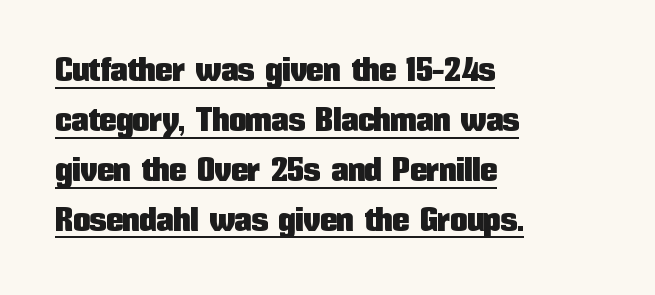
{"serif": "no", "italic": "no", "width": "condensed", "stroke_contrast": "low", "x_height": "medium", "monospaced": "no", "underline": "yes", "align": "left", "line_spacing": "normal", "line_spacing_ratio": 1.47, "letter_spacing": "normal", "letter_spacing_em": 0.0, "glyph_px": 34}
